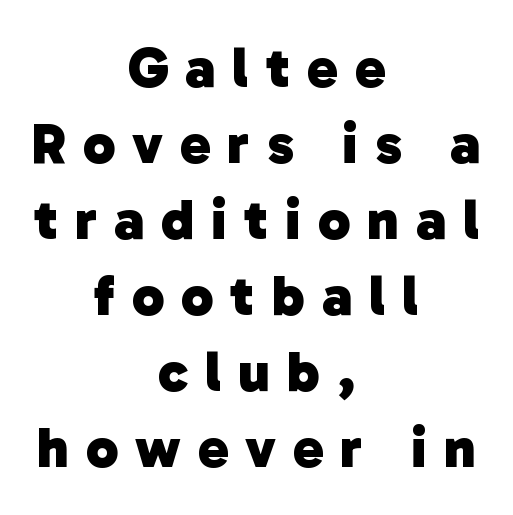
Look at the stroke-to-counter ratio: heavy, a bold. Varying glyph widths throughout — classic text-font behaviour. The rendering uses a moderate line-height, typical for paragraphs. Serif or sans? Sans — the stroke terminals are bare. This sample is center-justified, so both line endings float freely. Clear beneath every line of the passage.
